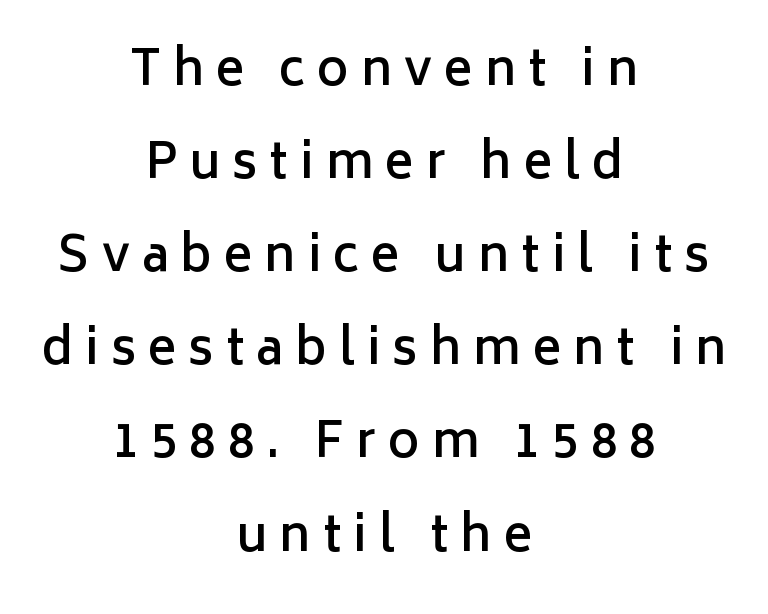
The image shows 48 px semibold sans-serif type, upright; set centered, loose line spacing (1.94x), unusually wide letter spacing (+0.25 em), not underlined; low stroke contrast and a medium x-height.
